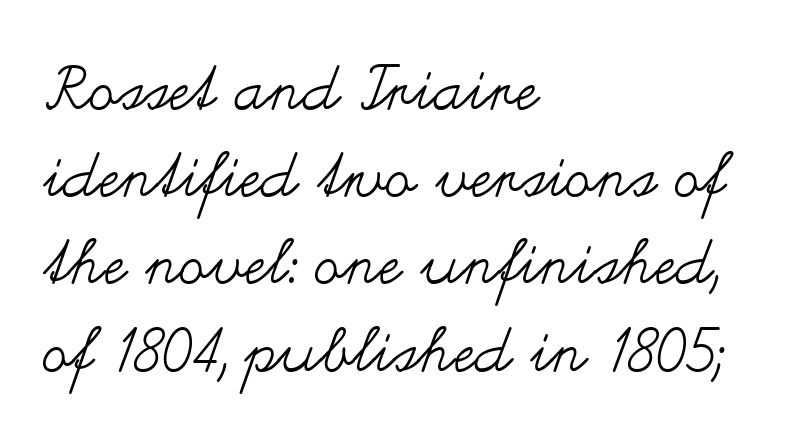
Q: Is the text bold? A: No.
Q: Is the text italic (slanted)? A: Yes.
Q: Is the text underlined? A: No.
Q: How is the paragraph aligned? A: Left-aligned.
Q: Is the spacing between letters normal or unusually wide? A: Normal.
Q: Is the spacing between lines tight, normal or loose? A: Normal.
Q: Width (condensed, normal, or wide)? A: Wide.
Q: Stroke contrast? A: Medium.
Q: x-height? A: Small.
Q: Monospaced? A: No.
